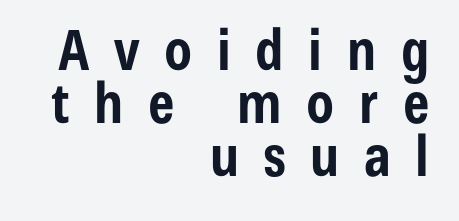
The image shows 56 px bold, condensed sans-serif type, upright; set right-aligned, tight line spacing (0.95x), unusually wide letter spacing (+0.44 em), not underlined; low stroke contrast and a medium x-height.
